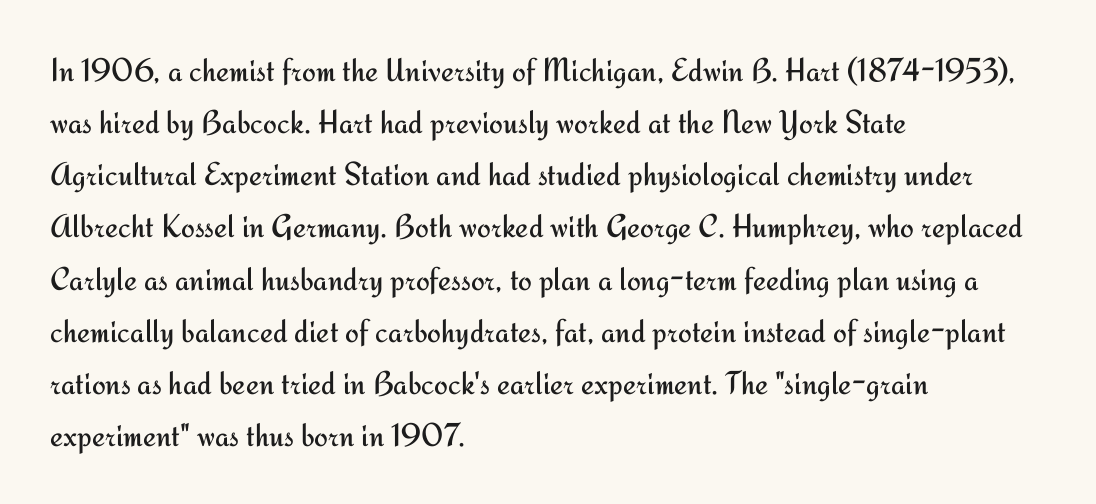
The image shows 33 px regular-weight sans-serif type, upright; set left-aligned, normal line spacing (1.58x), normal letter spacing, not underlined; medium stroke contrast and a small x-height.
